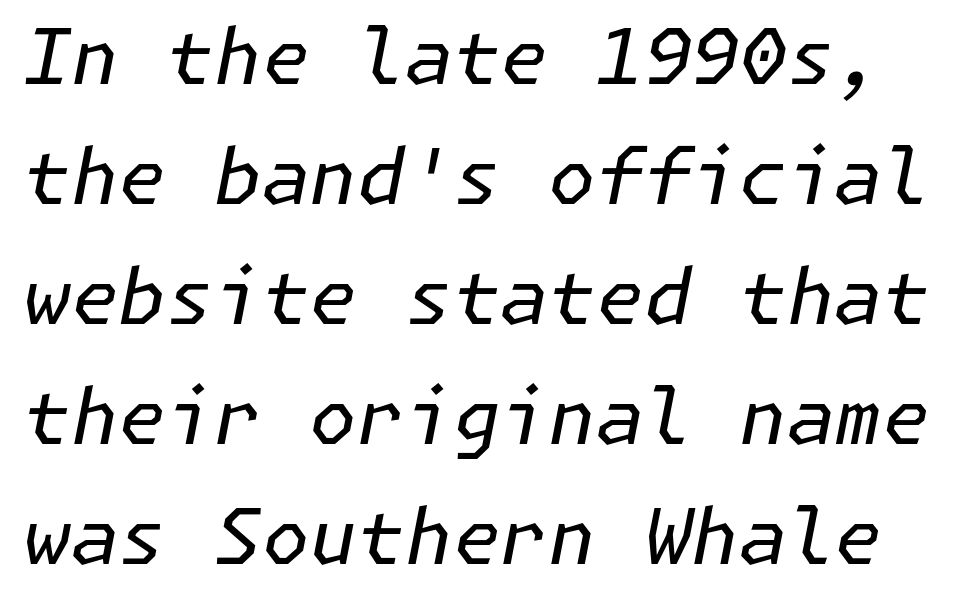
The image shows 77 px regular-weight type, italic (leaning right); set normal line spacing (1.56x), normal letter spacing, not underlined; low stroke contrast and a medium x-height.
